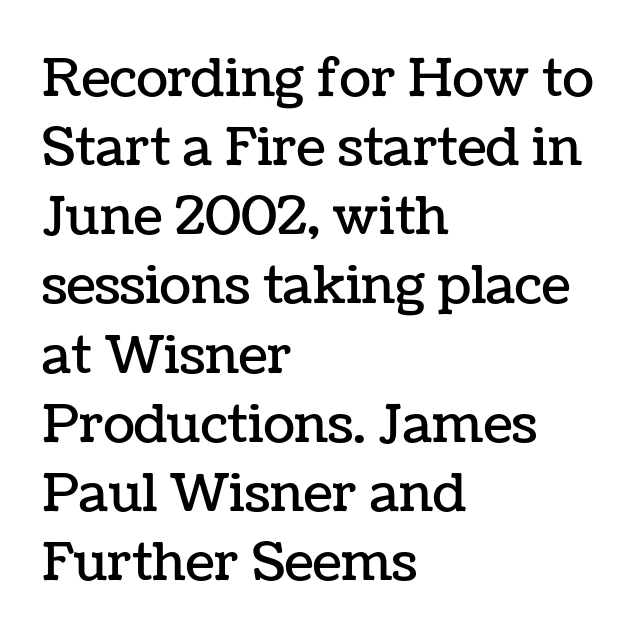
Q: Is the text italic (slanted)? A: No, it is upright.
Q: Is the text underlined? A: No.
Q: How is the paragraph aligned? A: Left-aligned.
Q: Is the spacing between letters normal or unusually wide? A: Normal.
Q: Is the spacing between lines tight, normal or loose? A: Normal.
Q: Width (condensed, normal, or wide)? A: Normal.
Q: Stroke contrast? A: Low.
Q: x-height? A: Medium.
Q: Monospaced? A: No.
